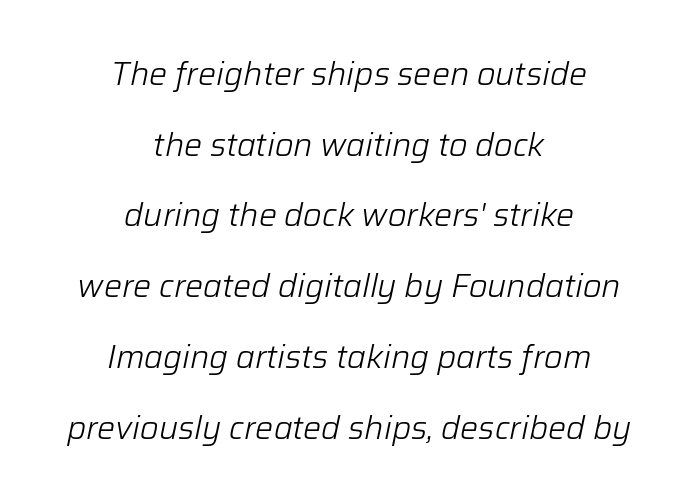
{"italic": "yes", "lean": "right", "slant_degrees": 12, "bold": "no", "weight": "light", "width": "normal", "stroke_contrast": "low", "x_height": "medium", "monospaced": "no", "underline": "no", "align": "center", "line_spacing": "loose", "line_spacing_ratio": 2.21, "letter_spacing": "normal", "letter_spacing_em": 0.0, "glyph_px": 32}
